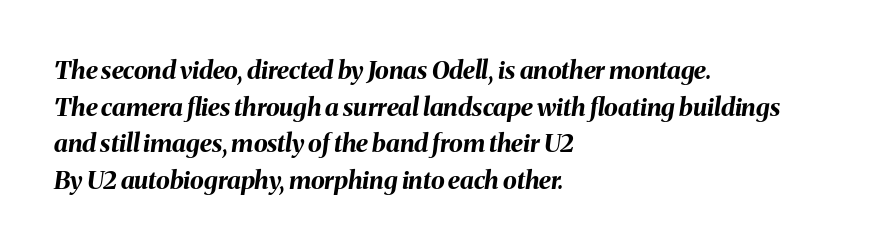
The image shows 25 px bold type, italic (leaning right); set left-aligned, normal line spacing (1.47x), normal letter spacing, not underlined.
